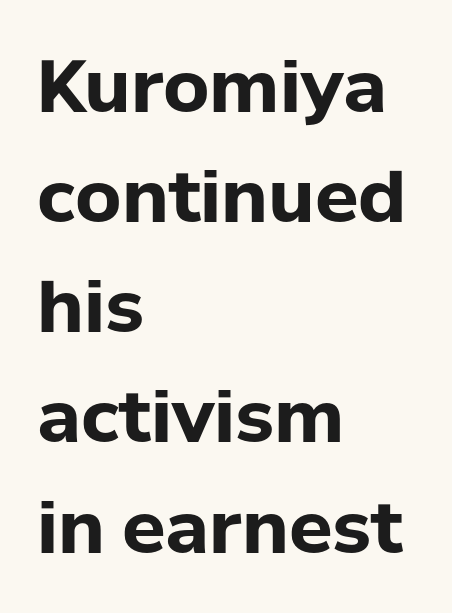
{"serif": "no", "italic": "no", "bold": "yes", "weight": "bold", "width": "normal", "stroke_contrast": "low", "x_height": "medium", "monospaced": "no", "underline": "no", "align": "left", "line_spacing": "normal", "line_spacing_ratio": 1.53, "letter_spacing": "normal", "letter_spacing_em": 0.0, "glyph_px": 72}
